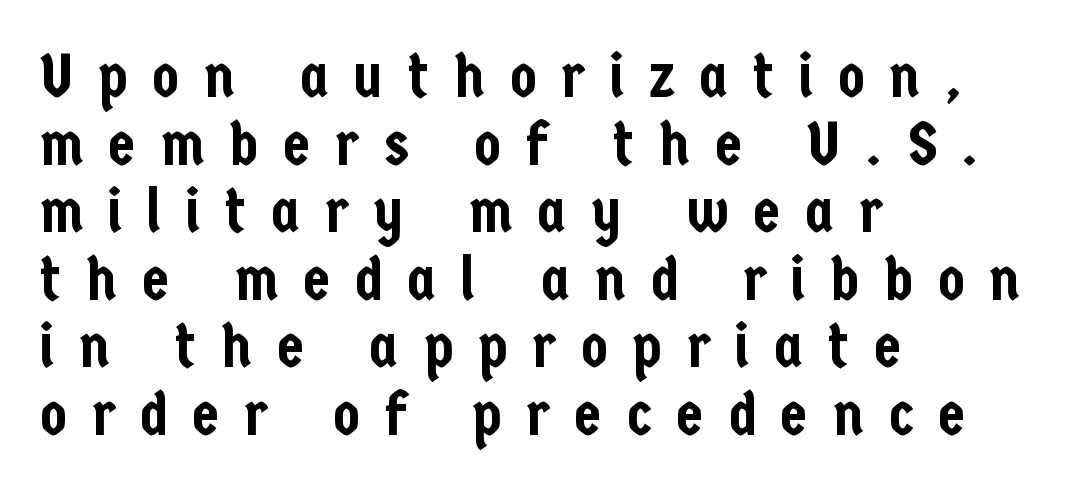
{"serif": "no", "italic": "no", "width": "condensed", "stroke_contrast": "low", "x_height": "medium", "monospaced": "no", "underline": "no", "align": "left", "line_spacing": "tight", "line_spacing_ratio": 1.09, "letter_spacing": "wide", "letter_spacing_em": 0.4, "glyph_px": 62}
